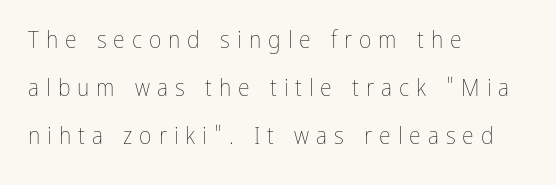
The image shows 24 px text type, upright; set left-aligned, loose line spacing (2.0x), unusually wide letter spacing (+0.29 em), not underlined.
